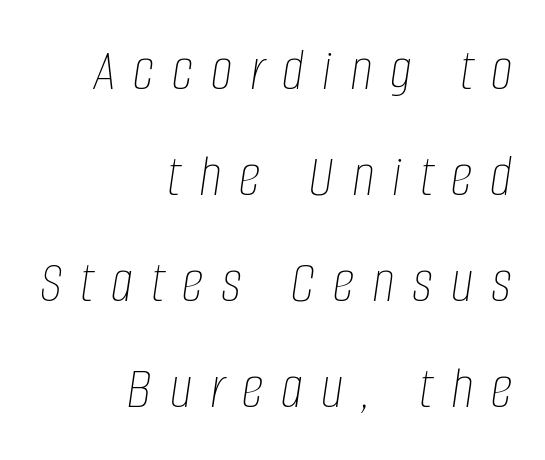
It's the slanting kind of type. A quiet, ordinary-to-light weight characterises the typeface. Spacing between characters has been opened up far beyond the box default. Line ends are locked; line starts wander. These lines are rendered in a variable-pitch font. The passage shown is not underscored anywhere.
